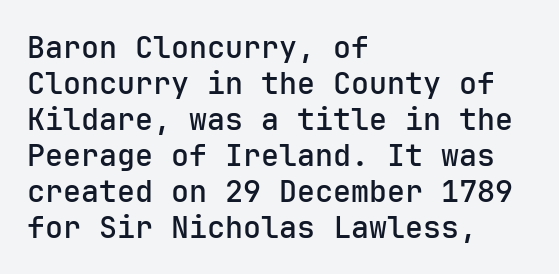
Q: Is the text bold? A: Semi-bold.
Q: Is the text italic (slanted)? A: No, it is upright.
Q: Is the typeface a serif or a sans-serif typeface? A: Sans-serif.
Q: Is the text underlined? A: No.
Q: How is the paragraph aligned? A: Left-aligned.
Q: Is the spacing between letters normal or unusually wide? A: Normal.
Q: Width (condensed, normal, or wide)? A: Normal.
Q: Stroke contrast? A: Low.
Q: x-height? A: Medium.
